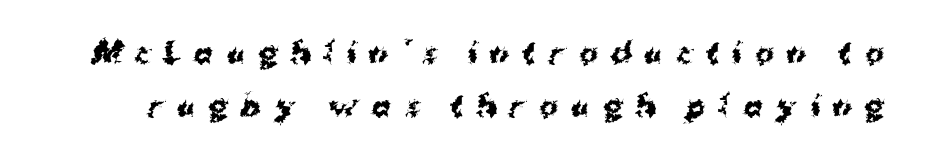
The image shows 28 px bold sans-serif type; set loose line spacing (1.9x), unusually wide letter spacing (+0.48 em), not underlined; medium stroke contrast and a medium x-height.
